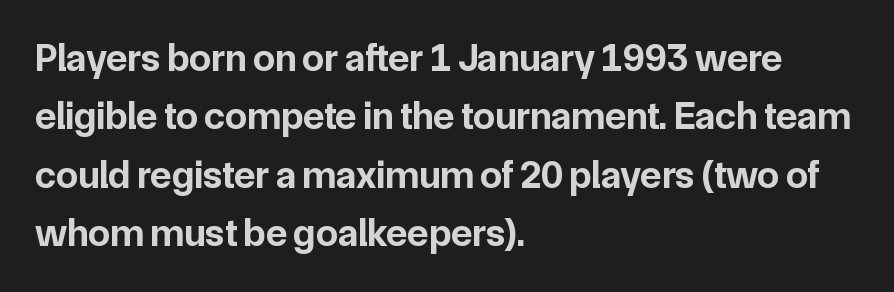
Q: Is the text bold? A: Yes.
Q: Is the text italic (slanted)? A: No, it is upright.
Q: Is the typeface a serif or a sans-serif typeface? A: Sans-serif.
Q: Is the text underlined? A: No.
Q: How is the paragraph aligned? A: Left-aligned.
Q: Is the spacing between letters normal or unusually wide? A: Normal.
Q: Is the spacing between lines tight, normal or loose? A: Normal.
Q: Width (condensed, normal, or wide)? A: Normal.
Q: Stroke contrast? A: Low.
Q: x-height? A: Medium.
Q: Monospaced? A: No.
